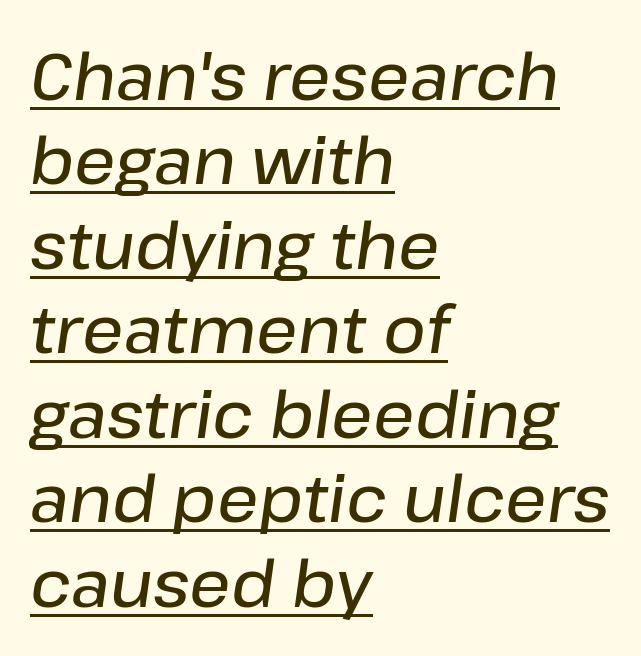
Q: Is the text bold? A: Semi-bold.
Q: Is the text italic (slanted)? A: Yes, it leans right by about 8 degrees.
Q: Is the text underlined? A: Yes.
Q: How is the paragraph aligned? A: Left-aligned.
Q: Is the spacing between letters normal or unusually wide? A: Normal.
Q: Is the spacing between lines tight, normal or loose? A: Normal.
Q: Width (condensed, normal, or wide)? A: Normal.
Q: Stroke contrast? A: Low.
Q: x-height? A: Medium.
Q: Monospaced? A: No.
